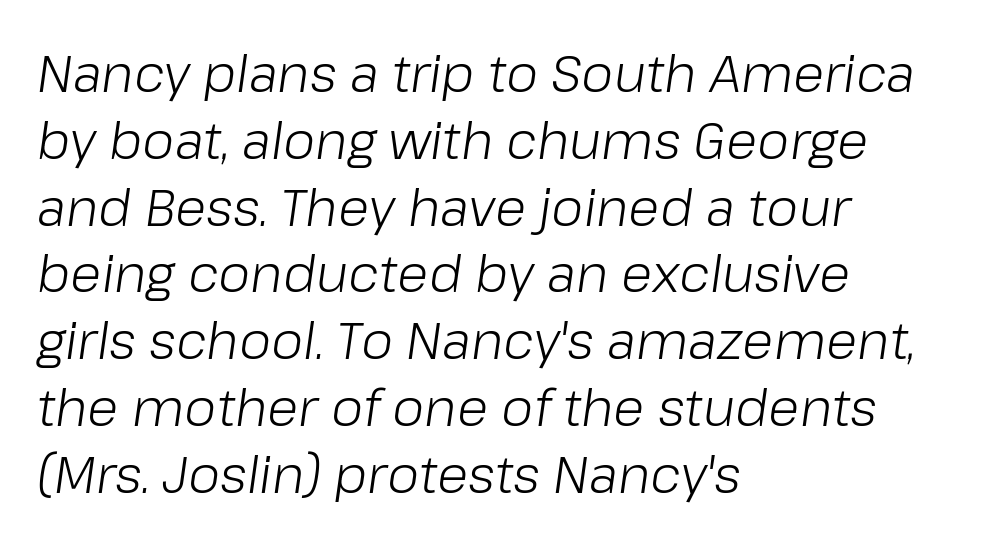
Q: Is the text bold? A: No.
Q: Is the text italic (slanted)? A: Yes, it leans right by about 8 degrees.
Q: Is the text underlined? A: No.
Q: How is the paragraph aligned? A: Left-aligned.
Q: Is the spacing between letters normal or unusually wide? A: Normal.
Q: Is the spacing between lines tight, normal or loose? A: Normal.
Q: Width (condensed, normal, or wide)? A: Normal.
Q: Stroke contrast? A: Low.
Q: x-height? A: Medium.
Q: Monospaced? A: No.
